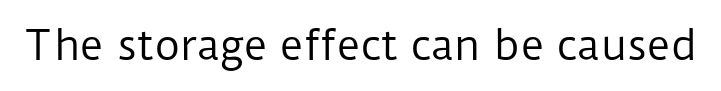
Q: Is the text bold? A: No.
Q: Is the text italic (slanted)? A: No, it is upright.
Q: Is the typeface a serif or a sans-serif typeface? A: Sans-serif.
Q: Is the text underlined? A: No.
Q: Is the spacing between letters normal or unusually wide? A: Normal.
Q: Width (condensed, normal, or wide)? A: Normal.
Q: Stroke contrast? A: Low.
Q: x-height? A: Medium.
Q: Monospaced? A: No.
